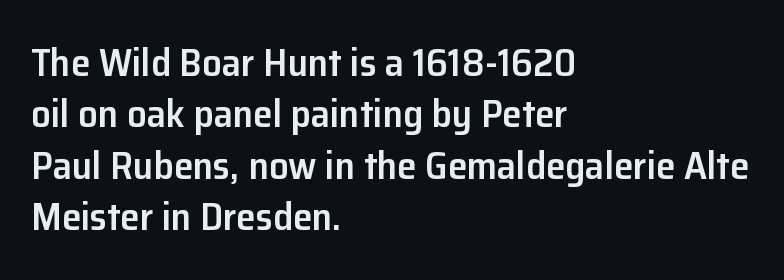
{"serif": "no", "italic": "no", "bold": "semi", "weight": "semibold", "width": "normal", "stroke_contrast": "low", "x_height": "medium", "monospaced": "no", "underline": "no", "align": "left", "line_spacing": "normal", "line_spacing_ratio": 1.32, "letter_spacing": "normal", "letter_spacing_em": 0.0, "glyph_px": 39}
